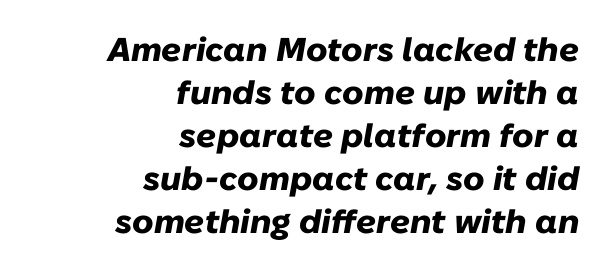
Q: Is the text bold? A: Yes.
Q: Is the text italic (slanted)? A: Yes, it leans right by about 10 degrees.
Q: Is the text underlined? A: No.
Q: How is the paragraph aligned? A: Right-aligned.
Q: Is the spacing between letters normal or unusually wide? A: Normal.
Q: Is the spacing between lines tight, normal or loose? A: Normal.
Q: Width (condensed, normal, or wide)? A: Normal.
Q: Stroke contrast? A: Low.
Q: x-height? A: Medium.
Q: Monospaced? A: No.
